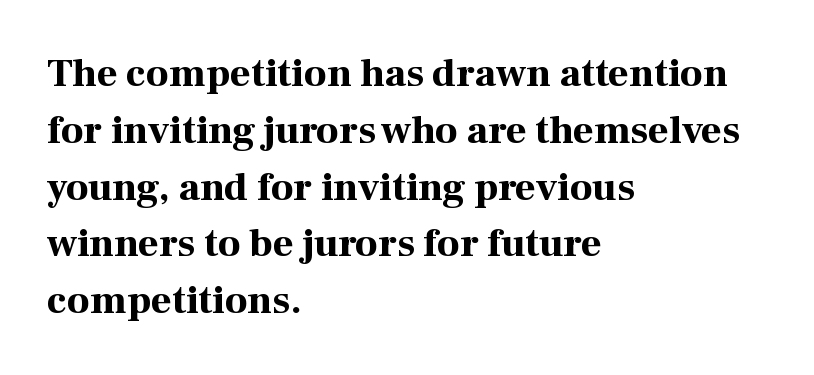
I'd call this a serif setting — the letters wear small feet. The gap between lines stays unmarked. Inter-character spacing is left at the font's built-in metrics. Notice how the passage keeps a crisp vertical edge on the left only. In terms of weight, the rendering is a true, heavy bold. Each new line begins a customary step beneath the previous one.
